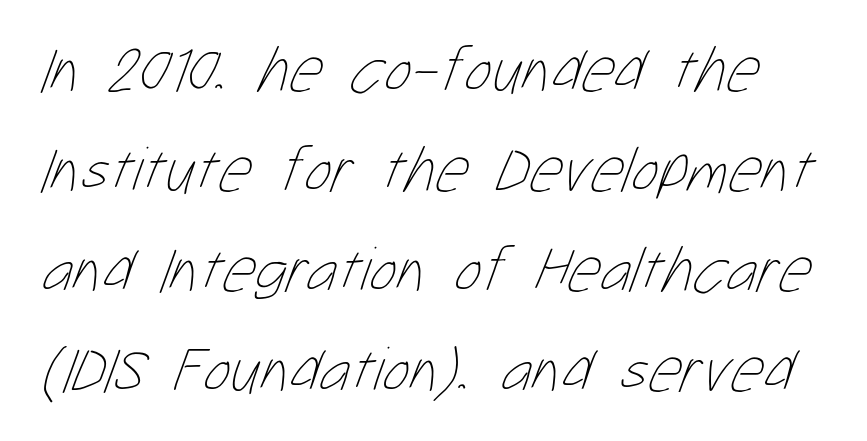
{"bold": "no", "weight": "thin", "width": "condensed", "stroke_contrast": "low", "x_height": "medium", "monospaced": "no", "underline": "no", "line_spacing": "normal", "line_spacing_ratio": 1.56, "letter_spacing": "normal", "letter_spacing_em": 0.0, "glyph_px": 64}
